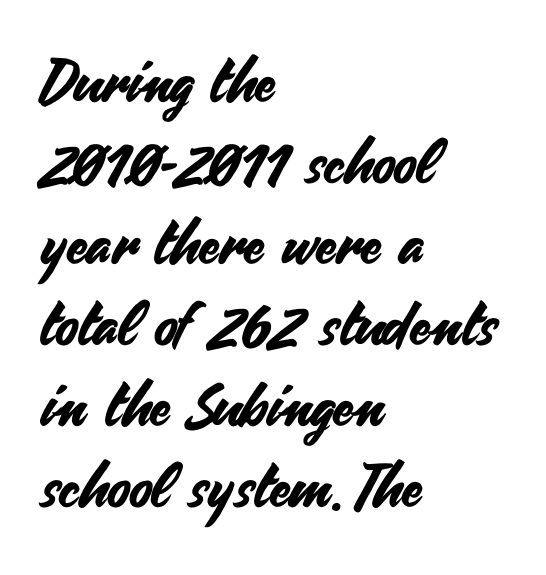
Q: Is the text italic (slanted)? A: Yes.
Q: Is the typeface a serif or a sans-serif typeface? A: Sans-serif.
Q: Is the text underlined? A: No.
Q: How is the paragraph aligned? A: Left-aligned.
Q: Is the spacing between letters normal or unusually wide? A: Normal.
Q: Is the spacing between lines tight, normal or loose? A: Normal.
Q: Width (condensed, normal, or wide)? A: Normal.
Q: Stroke contrast? A: Medium.
Q: x-height? A: Small.
Q: Monospaced? A: No.
